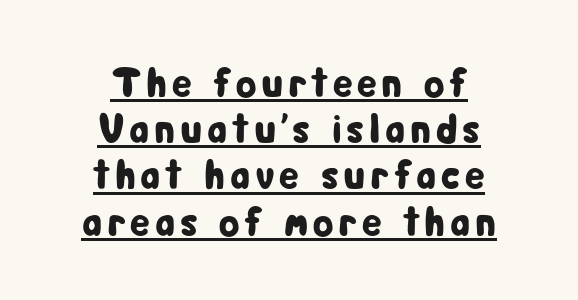
Q: Is the text italic (slanted)? A: No, it is upright.
Q: Is the typeface a serif or a sans-serif typeface? A: Sans-serif.
Q: Is the text underlined? A: Yes.
Q: How is the paragraph aligned? A: Centered.
Q: Is the spacing between lines tight, normal or loose? A: Tight.
Q: Width (condensed, normal, or wide)? A: Condensed.
Q: Stroke contrast? A: Low.
Q: x-height? A: Medium.
Q: Monospaced? A: No.
